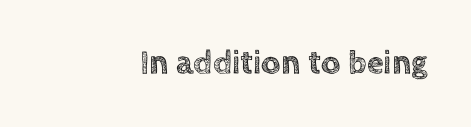
The image shows 34 px text type, upright; set right-aligned, normal letter spacing, not underlined; a large x-height.
